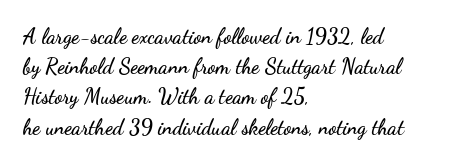
Q: Is the text italic (slanted)? A: Yes.
Q: Is the text underlined? A: No.
Q: How is the paragraph aligned? A: Left-aligned.
Q: Is the spacing between letters normal or unusually wide? A: Normal.
Q: Is the spacing between lines tight, normal or loose? A: Normal.
